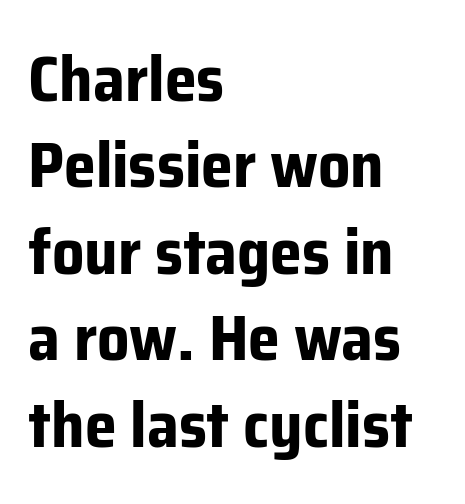
The image shows 64 px bold sans-serif type, upright; set left-aligned, normal line spacing (1.35x), normal letter spacing, not underlined; low stroke contrast and a medium x-height.
